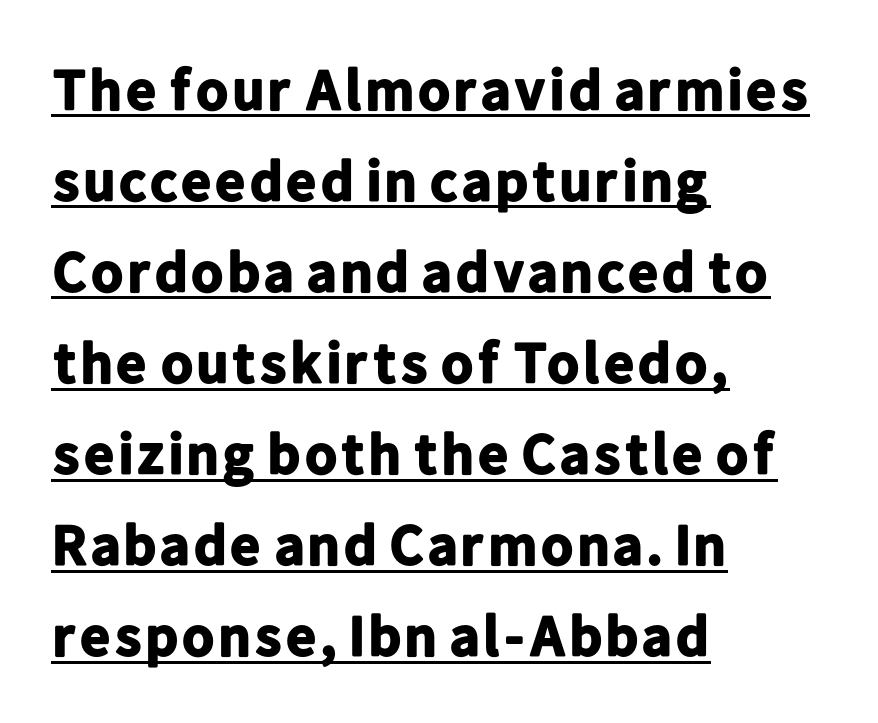
Q: Is the text bold? A: Yes.
Q: Is the text italic (slanted)? A: No, it is upright.
Q: Is the typeface a serif or a sans-serif typeface? A: Sans-serif.
Q: Is the text underlined? A: Yes.
Q: How is the paragraph aligned? A: Left-aligned.
Q: Is the spacing between letters normal or unusually wide? A: Normal.
Q: Is the spacing between lines tight, normal or loose? A: Normal.
Q: Width (condensed, normal, or wide)? A: Normal.
Q: Stroke contrast? A: Low.
Q: x-height? A: Medium.
Q: Monospaced? A: No.
